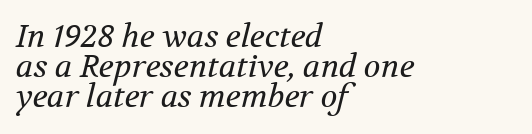
Q: Is the text bold? A: No.
Q: Is the text italic (slanted)? A: Yes, it leans right by about 12 degrees.
Q: Is the typeface a serif or a sans-serif typeface? A: Serif.
Q: Is the text underlined? A: No.
Q: How is the paragraph aligned? A: Left-aligned.
Q: Is the spacing between letters normal or unusually wide? A: Normal.
Q: Is the spacing between lines tight, normal or loose? A: Tight.
Q: Width (condensed, normal, or wide)? A: Normal.
Q: Stroke contrast? A: Medium.
Q: x-height? A: Medium.
Q: Monospaced? A: No.
